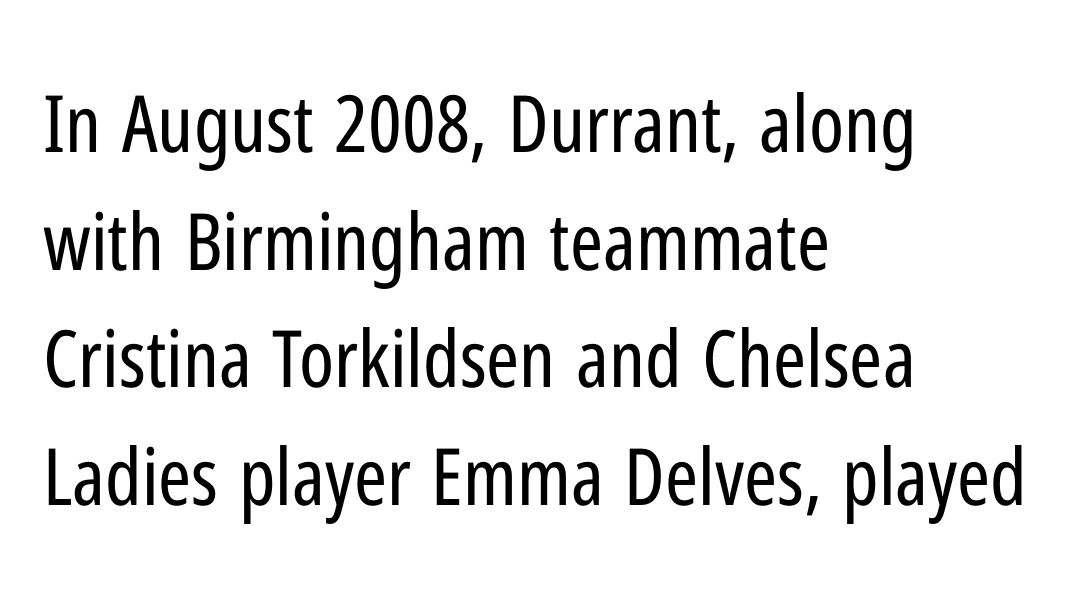
You could call the tracking neutral — neither tight nor loose. Horizontal bands of white between lines are of average thickness. If you drew a line through each stem, it would be perfectly vertical. The text was rendered using a sans face with plain stroke endings.
